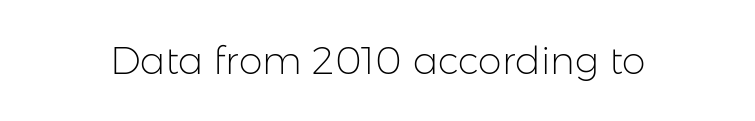
{"serif": "no", "italic": "no", "bold": "no", "weight": "light", "width": "normal", "stroke_contrast": "low", "x_height": "medium", "monospaced": "no", "underline": "no", "letter_spacing": "normal", "letter_spacing_em": 0.0, "glyph_px": 38}
